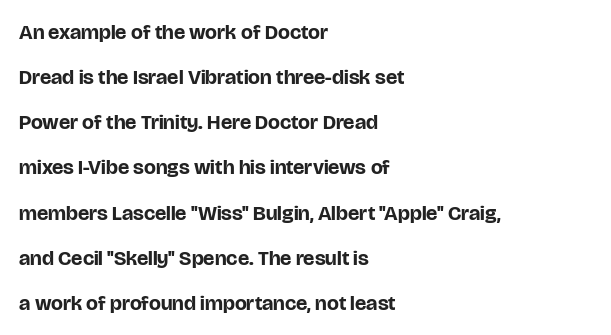
{"italic": "no", "bold": "yes", "underline": "no", "align": "left", "line_spacing": "loose", "line_spacing_ratio": 2.15, "letter_spacing": "normal", "letter_spacing_em": 0.0, "glyph_px": 21}
